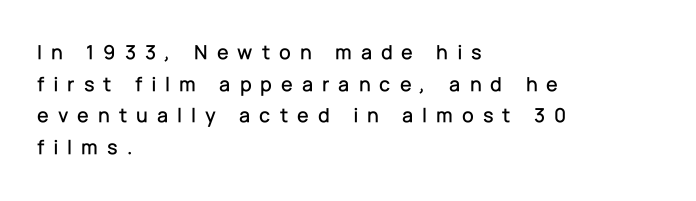
{"italic": "no", "underline": "no", "align": "left", "line_spacing": "normal", "line_spacing_ratio": 1.51, "letter_spacing": "wide", "letter_spacing_em": 0.43, "glyph_px": 21}
